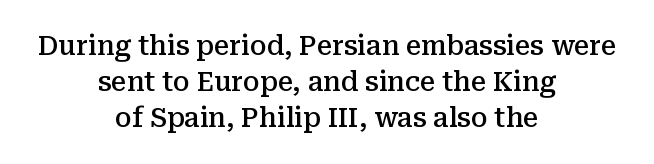
Q: Is the text bold? A: Semi-bold.
Q: Is the text italic (slanted)? A: No, it is upright.
Q: Is the text underlined? A: No.
Q: How is the paragraph aligned? A: Centered.
Q: Is the spacing between letters normal or unusually wide? A: Normal.
Q: Is the spacing between lines tight, normal or loose? A: Normal.
